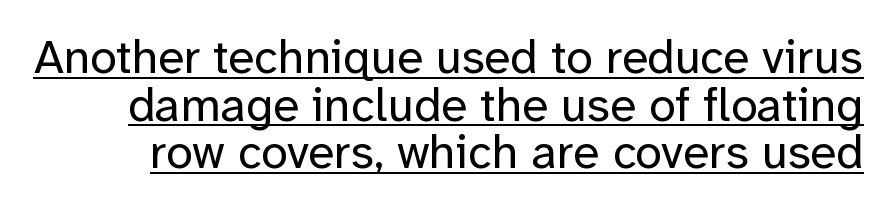
Q: Is the text bold? A: No.
Q: Is the text italic (slanted)? A: No, it is upright.
Q: Is the typeface a serif or a sans-serif typeface? A: Sans-serif.
Q: Is the text underlined? A: Yes.
Q: Is the spacing between letters normal or unusually wide? A: Normal.
Q: Is the spacing between lines tight, normal or loose? A: Tight.
Q: Width (condensed, normal, or wide)? A: Normal.
Q: Stroke contrast? A: Low.
Q: x-height? A: Medium.
Q: Monospaced? A: No.
